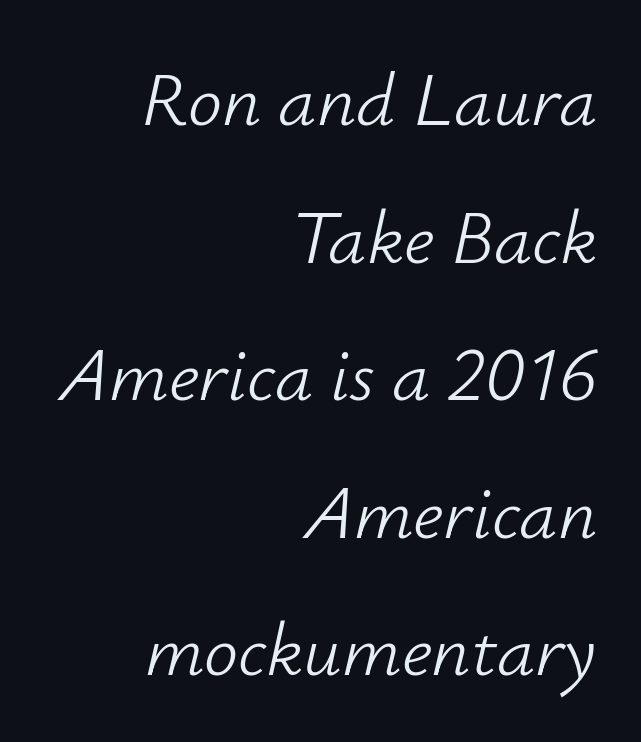
Style check: oblique. A clean baseline with only descenders dipping below it. The strokes carry an ordinary text weight at most. Is this a fixed-width face? No — the glyphs have proportional, varying widths. Notice how the passage keeps a crisp vertical edge on the right only. The tracking reads as untouched default to a designer's eye.
